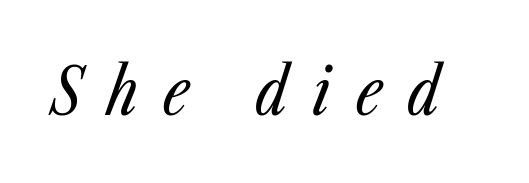
The image shows 65 px regular-weight, condensed type, italic (leaning right); set unusually wide letter spacing (+0.39 em), not underlined; low stroke contrast and a medium x-height.
